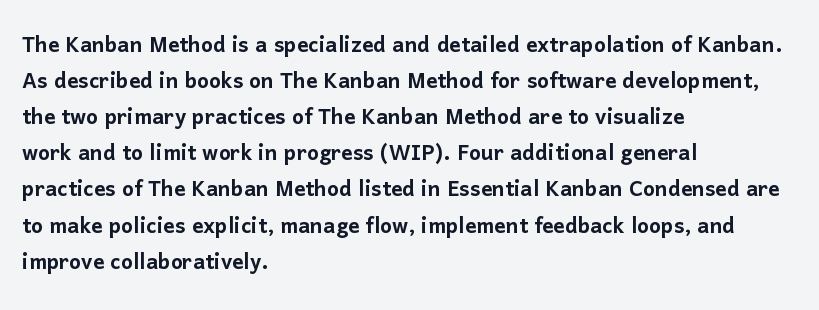
Q: Is the text italic (slanted)? A: No, it is upright.
Q: Is the typeface a serif or a sans-serif typeface? A: Sans-serif.
Q: Is the text underlined? A: No.
Q: How is the paragraph aligned? A: Left-aligned.
Q: Is the spacing between letters normal or unusually wide? A: Normal.
Q: Is the spacing between lines tight, normal or loose? A: Normal.
Q: Width (condensed, normal, or wide)? A: Normal.
Q: Stroke contrast? A: Low.
Q: x-height? A: Medium.
Q: Monospaced? A: No.
